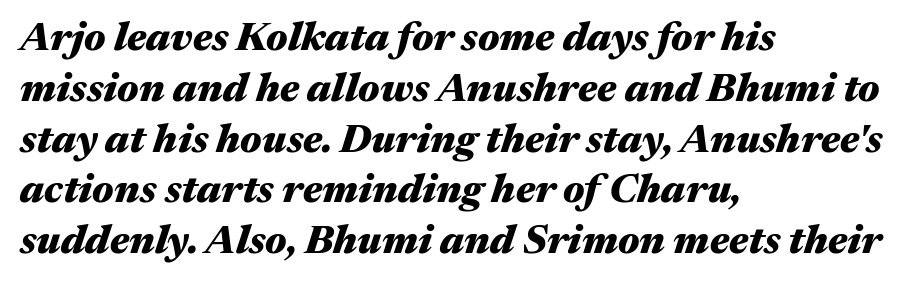
{"italic": "yes", "lean": "right", "slant_degrees": 17, "bold": "yes", "weight": "heavy", "width": "wide", "stroke_contrast": "medium", "x_height": "medium", "monospaced": "no", "underline": "no", "align": "left", "line_spacing": "normal", "line_spacing_ratio": 1.27, "letter_spacing": "normal", "letter_spacing_em": 0.0, "glyph_px": 40}
